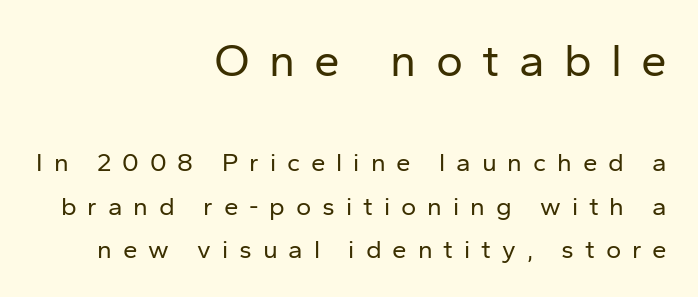
The image shows 46 px regular-weight sans-serif type, upright; set right-aligned, normal line spacing (1.68x), unusually wide letter spacing (+0.42 em), not underlined; the first (top) block is 1.77x larger; low stroke contrast and a medium x-height.
